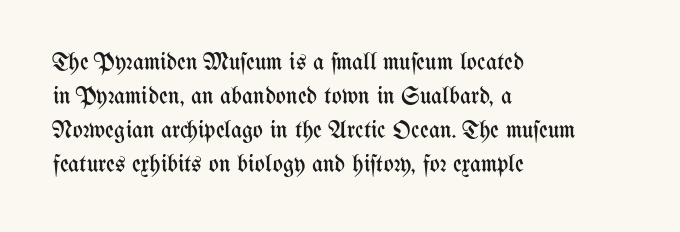
Q: Is the text bold? A: No.
Q: Is the text italic (slanted)? A: No, it is upright.
Q: Is the text underlined? A: No.
Q: How is the paragraph aligned? A: Left-aligned.
Q: Is the spacing between letters normal or unusually wide? A: Normal.
Q: Is the spacing between lines tight, normal or loose? A: Normal.
